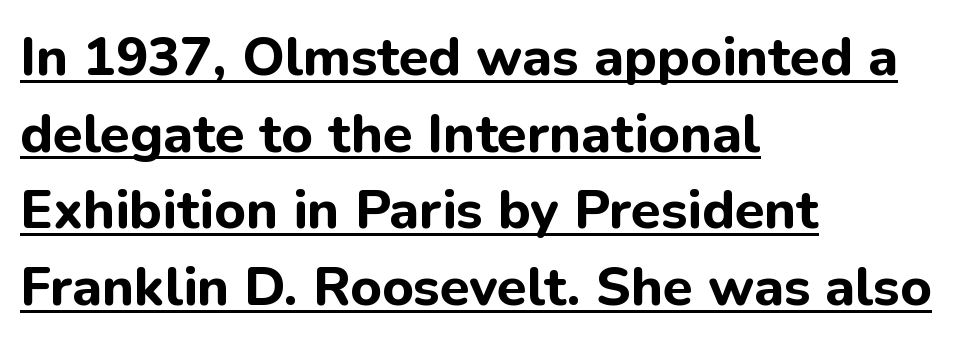
Q: Is the text bold? A: Yes.
Q: Is the text italic (slanted)? A: No, it is upright.
Q: Is the typeface a serif or a sans-serif typeface? A: Sans-serif.
Q: Is the text underlined? A: Yes.
Q: How is the paragraph aligned? A: Left-aligned.
Q: Is the spacing between letters normal or unusually wide? A: Normal.
Q: Is the spacing between lines tight, normal or loose? A: Normal.
Q: Width (condensed, normal, or wide)? A: Normal.
Q: Stroke contrast? A: Low.
Q: x-height? A: Medium.
Q: Monospaced? A: No.
